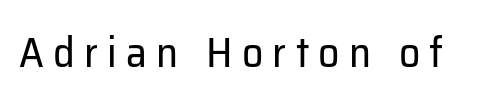
{"serif": "no", "italic": "no", "bold": "no", "weight": "regular", "width": "normal", "stroke_contrast": "low", "x_height": "medium", "monospaced": "no", "underline": "no", "letter_spacing": "wide", "letter_spacing_em": 0.22, "glyph_px": 42}
